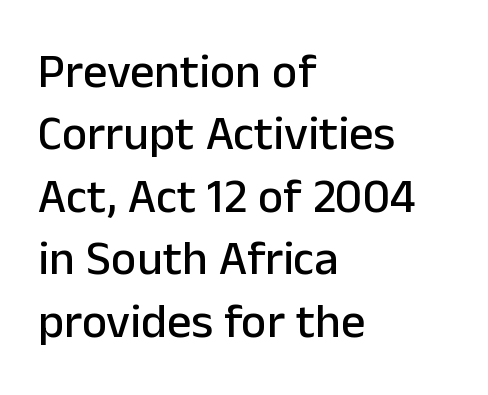
Typeset ragged right — the left edge is the straight one. These lines are rendered in a variable-pitch font. Decoration check: the copy has no underline. In terms of letterspacing, this is plain default setting. When letters stand straight like this, we call the style roman or upright. The leading is moderate, giving the passage an even texture.
